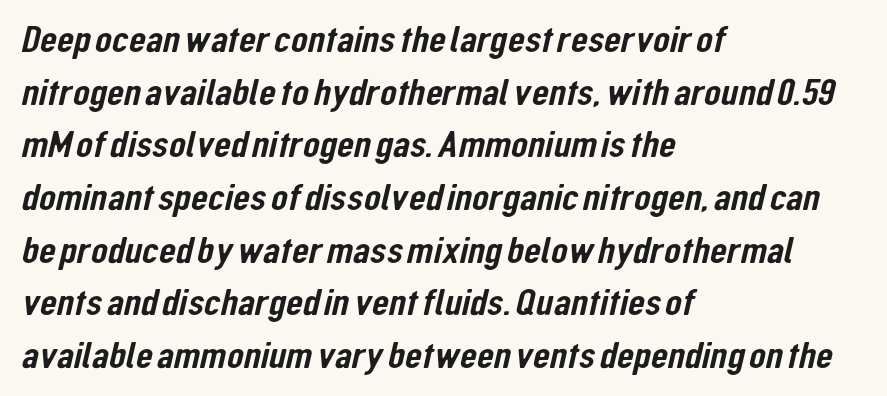
The image shows 39 px condensed sans-serif type; set left-aligned, normal line spacing (1.35x), normal letter spacing, not underlined; low stroke contrast and a medium x-height.
